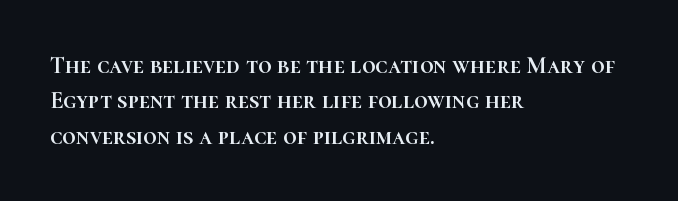
The passage shown stacks its lines at a standard gap. No extra tracking has been applied to these lines. Compared with a centered layout, this one pins lines to the left instead. The area under the type is left untouched. When letters stand straight like this, we call the style roman or upright.
